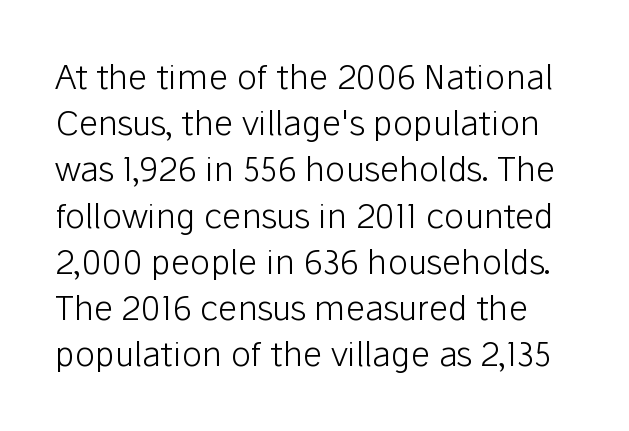
{"serif": "no", "italic": "no", "bold": "no", "weight": "light", "width": "normal", "stroke_contrast": "low", "x_height": "medium", "monospaced": "no", "underline": "no", "line_spacing": "normal", "line_spacing_ratio": 1.36, "letter_spacing": "normal", "letter_spacing_em": 0.0, "glyph_px": 34}
